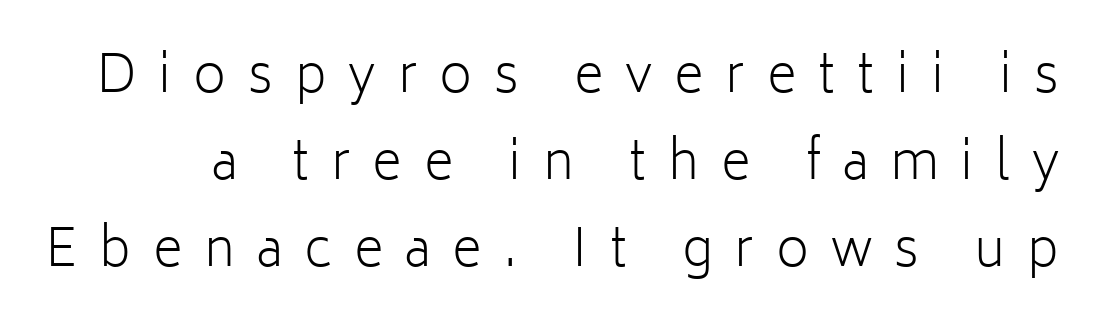
The image shows 51 px light sans-serif type, upright; set line spacing 1.71x, unusually wide letter spacing (+0.43 em), not underlined; low stroke contrast and a medium x-height.
